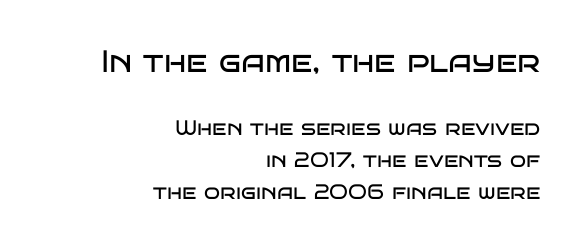
Letterform terminals end flat and unadorned throughout the passage. You could not count columns in this text — the font is proportionally spaced. When letters stand straight like this, we call the style roman or upright. Anything drawn beneath the words? Only blank space. Does the copy run flush right? Yes — the right margin is perfectly even.
